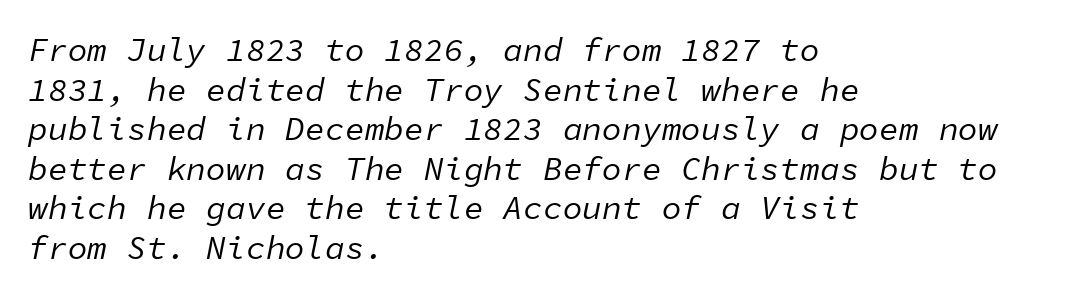
Characters follow at the spacing the type designer built in. Compared with ordinary roman type, these characters are visibly tilted. The zone under the glyphs is completely vacant. No chunkiness to these letters — they're not bold. The rag falls on the right side of this text block. A typesetter would call this monospace, since all characters share one set width.
